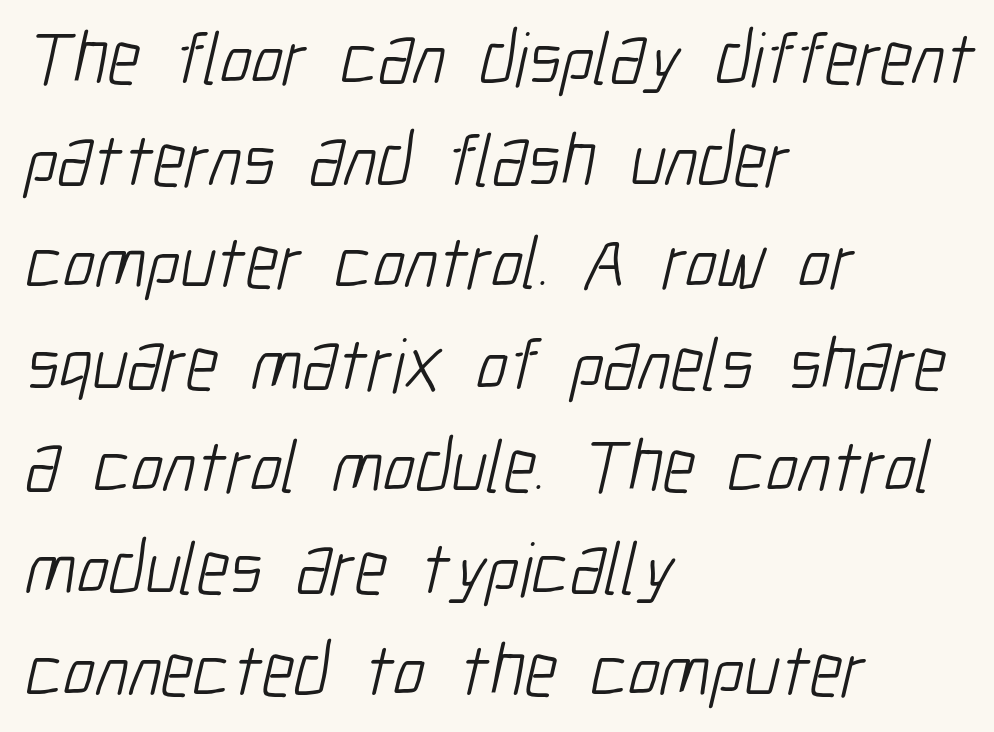
{"serif": "no", "bold": "no", "weight": "light", "width": "condensed", "stroke_contrast": "low", "x_height": "medium", "monospaced": "no", "underline": "no", "align": "left", "line_spacing": "normal", "line_spacing_ratio": 1.36, "letter_spacing": "normal", "letter_spacing_em": 0.0, "glyph_px": 75}
